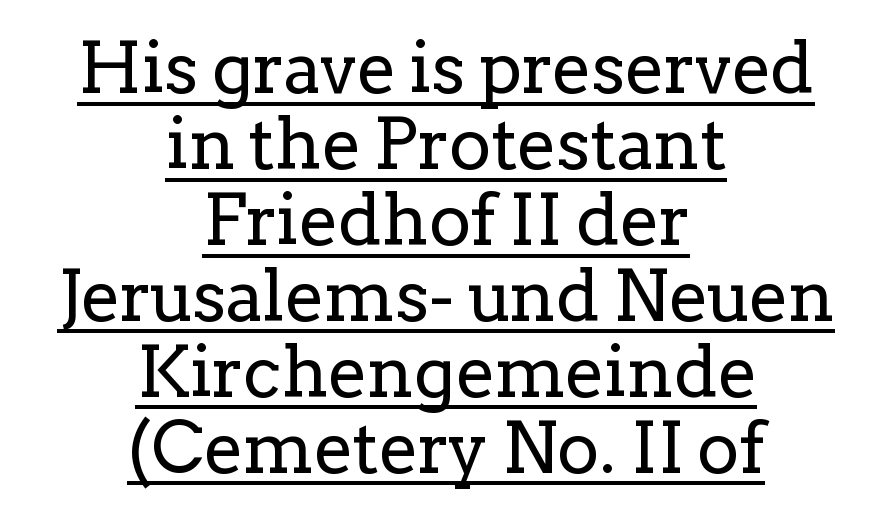
The image shows 71 px regular-weight serif type, upright; set centered, tight line spacing (1.07x), normal letter spacing, underlined; low stroke contrast and a medium x-height.
